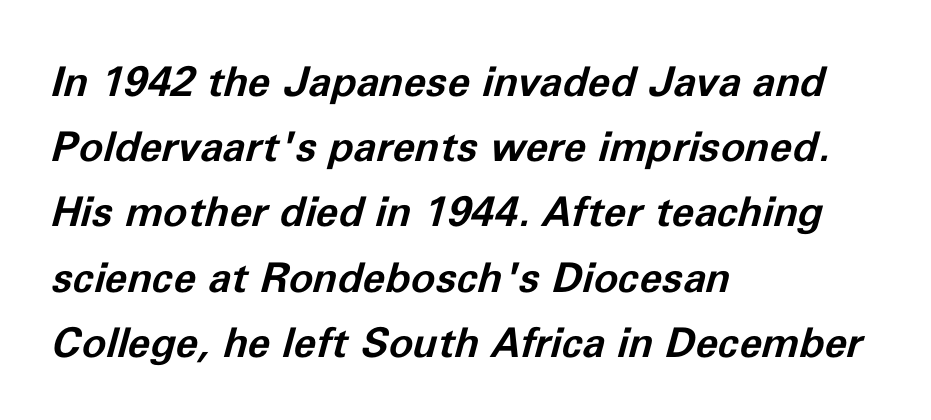
{"italic": "yes", "lean": "right", "slant_degrees": 11, "bold": "yes", "weight": "bold", "width": "normal", "stroke_contrast": "low", "x_height": "medium", "monospaced": "no", "underline": "no", "align": "left", "line_spacing": "normal", "line_spacing_ratio": 1.59, "letter_spacing": "normal", "letter_spacing_em": 0.0, "glyph_px": 41}
